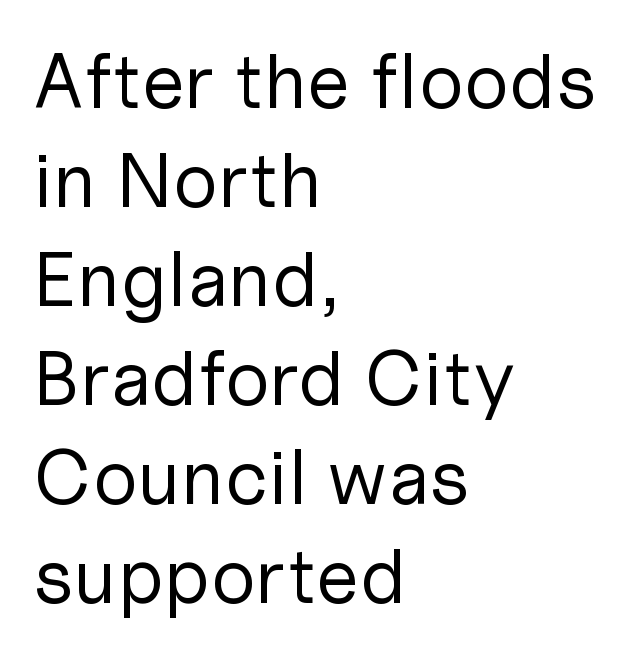
{"serif": "no", "italic": "no", "bold": "no", "weight": "regular", "width": "normal", "stroke_contrast": "low", "x_height": "medium", "monospaced": "no", "underline": "no", "align": "left", "line_spacing": "normal", "line_spacing_ratio": 1.27, "letter_spacing": "normal", "letter_spacing_em": 0.0, "glyph_px": 78}
